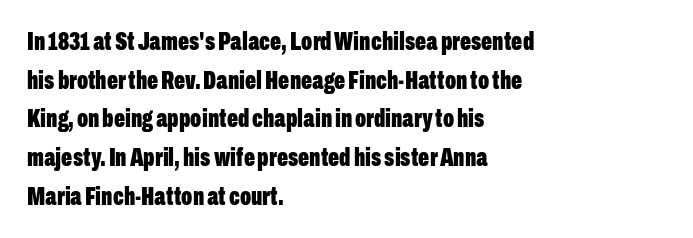
Q: Is the text bold? A: Yes.
Q: Is the text italic (slanted)? A: No, it is upright.
Q: Is the text underlined? A: No.
Q: How is the paragraph aligned? A: Left-aligned.
Q: Is the spacing between letters normal or unusually wide? A: Normal.
Q: Is the spacing between lines tight, normal or loose? A: Normal.
